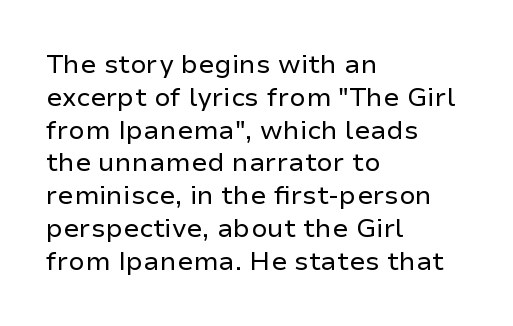
Q: Is the text bold? A: No.
Q: Is the text italic (slanted)? A: No, it is upright.
Q: Is the text underlined? A: No.
Q: How is the paragraph aligned? A: Left-aligned.
Q: Is the spacing between letters normal or unusually wide? A: Normal.
Q: Is the spacing between lines tight, normal or loose? A: Normal.
